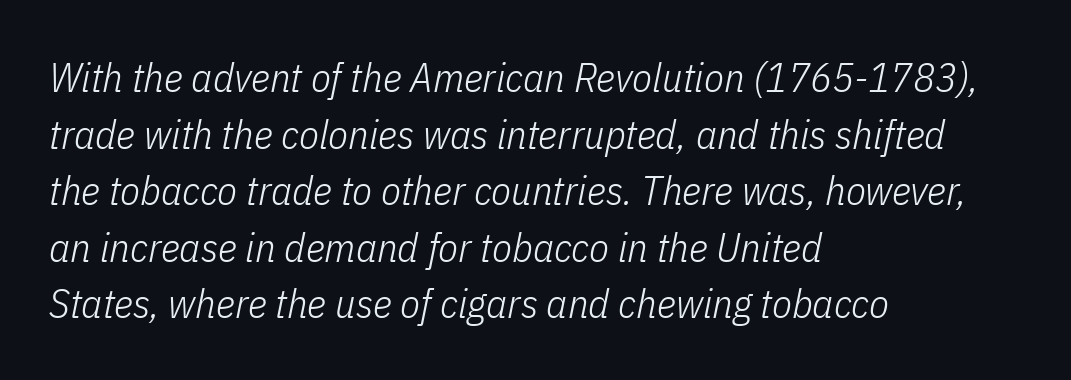
{"italic": "yes", "lean": "right", "slant_degrees": 11, "bold": "no", "weight": "light", "width": "condensed", "stroke_contrast": "low", "x_height": "medium", "monospaced": "no", "underline": "no", "align": "left", "line_spacing": "normal", "line_spacing_ratio": 1.38, "letter_spacing": "normal", "letter_spacing_em": 0.0, "glyph_px": 41}
